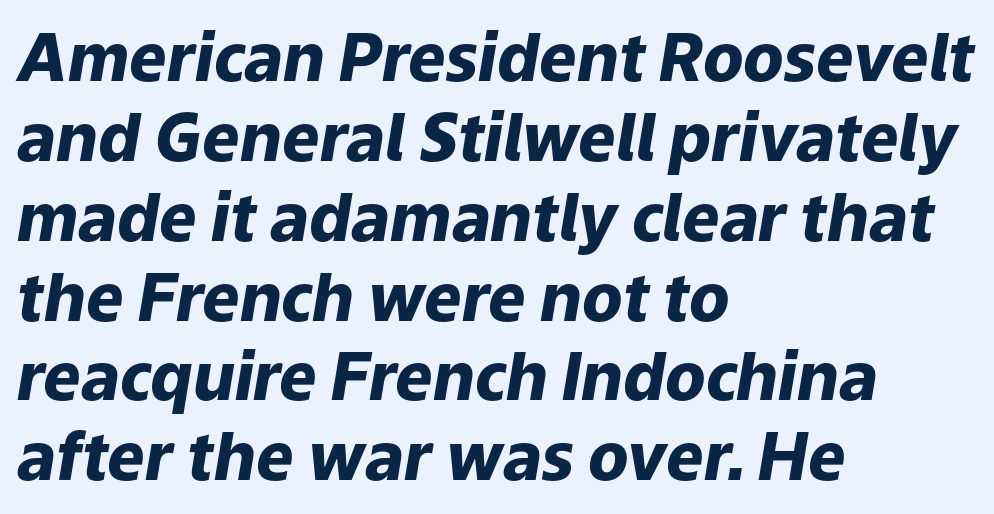
The gaps between neighbouring characters are ordinary and unremarkable. Every row of glyphs begins at an identical x-position on the left. The text carries the slant typical of an italic or oblique font. Words float on clear page, feet unadorned. A typesetter would call this proportional, since set widths differ per character.
